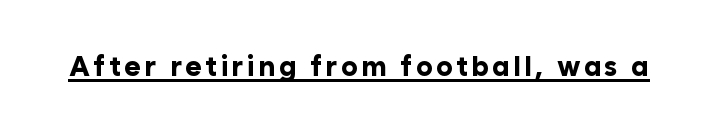
These lines carry a lot of weight — the face is fully bold. Note the varied advance widths — an 'i' is clearly narrower than an 'm'. The font's upright variant was chosen for this text. This rendering employs a face without finishing strokes, i.e., a sans-serif.
